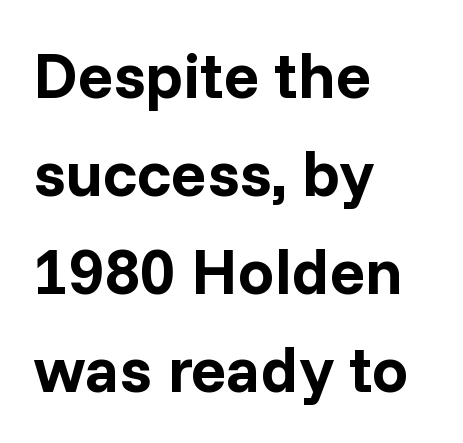
Every letter is thick-stroked: bold, no question. These lines are composed in type without serifs. Students, observe: this is what conventionally led text looks like. Italic: no, the glyphs are upright roman. Just letters on the line, the space beneath them empty.
